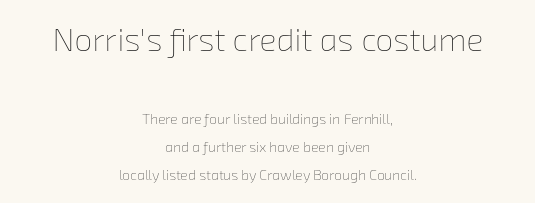
Q: Is the text bold? A: No.
Q: Is the text underlined? A: No.
Q: How is the paragraph aligned? A: Centered.
Q: Is the spacing between letters normal or unusually wide? A: Normal.
Q: Is the spacing between lines tight, normal or loose? A: Loose.
Q: Which block of text is set in a larger size, the first (top) or the second (bottom)? A: The first (top) one.
Q: Width (condensed, normal, or wide)? A: Normal.
Q: Stroke contrast? A: Low.
Q: x-height? A: Medium.
Q: Monospaced? A: No.
